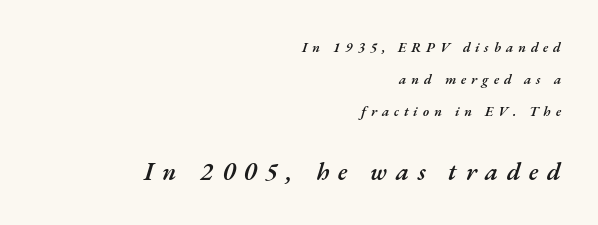
Larger block? The one below; the one above is distinctly smaller. Display-style spreading of the glyphs; the letterfit is very open. The passage shown stacks its lines with a broad gap. The specimen reads as italic at a glance. Notice how the passage keeps a crisp vertical edge on the right only. Weight: semibold (demi).
